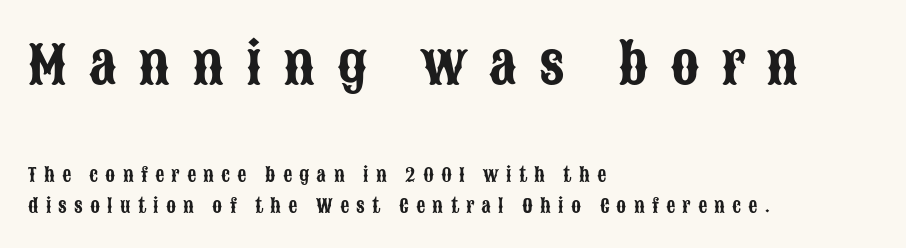
This sample has the flowing, uneven cadence of proportional lettering. A student would notice the top passage is typeset larger than what follows. Does the type have serifs? No, each stem ends abruptly. Letters rest on an invisible, unmarked baseline.
